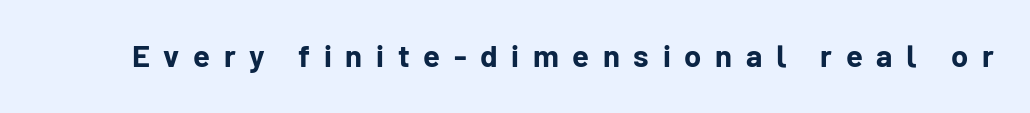
The letterforms stand isolated, each surrounded by extra space. Serif or sans? Sans — the stroke terminals are bare. No word sits above an underline. The letters advance in unequal steps, a hallmark of proportional type. Typesetter's note: full bold, strokes at maximum text heaviness. The typography opts for an upright posture over an oblique one.
